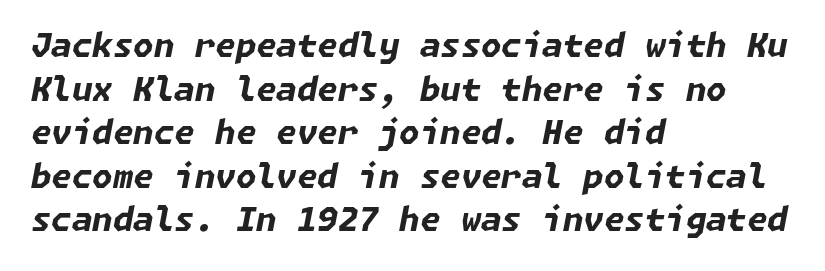
Interline gaps are of average width in this sample. Each word holds together tightly as a unit, with standard inter-letter gaps. One-word summary of the alignment: left. Glance below the letters and you will spot only blank space. Style check: oblique.
